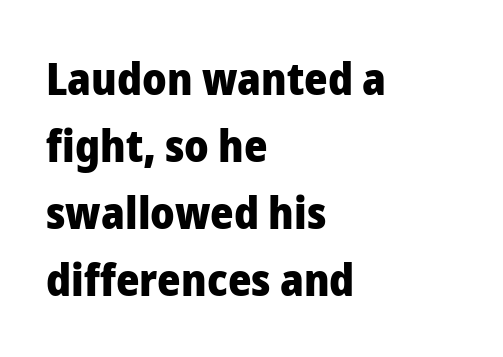
{"serif": "no", "italic": "no", "bold": "yes", "weight": "heavy", "width": "normal", "stroke_contrast": "low", "x_height": "medium", "monospaced": "no", "underline": "no", "align": "left", "line_spacing": "normal", "line_spacing_ratio": 1.49, "letter_spacing": "normal", "letter_spacing_em": 0.0, "glyph_px": 45}
